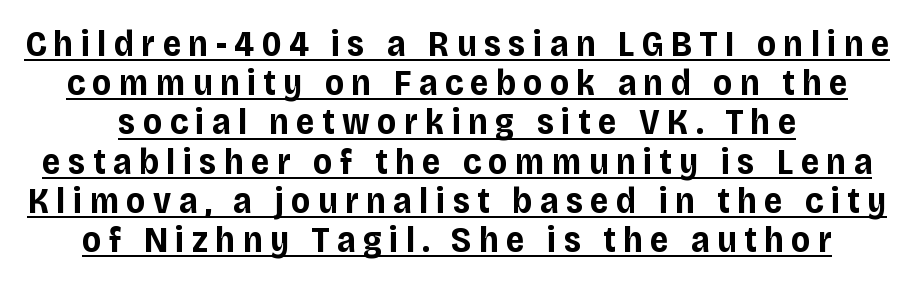
Q: Is the text bold? A: Yes.
Q: Is the text italic (slanted)? A: No, it is upright.
Q: Is the typeface a serif or a sans-serif typeface? A: Sans-serif.
Q: Is the text underlined? A: Yes.
Q: Is the spacing between letters normal or unusually wide? A: Unusually wide.
Q: Is the spacing between lines tight, normal or loose? A: Tight.
Q: Width (condensed, normal, or wide)? A: Normal.
Q: Stroke contrast? A: Low.
Q: x-height? A: Large.
Q: Monospaced? A: No.
